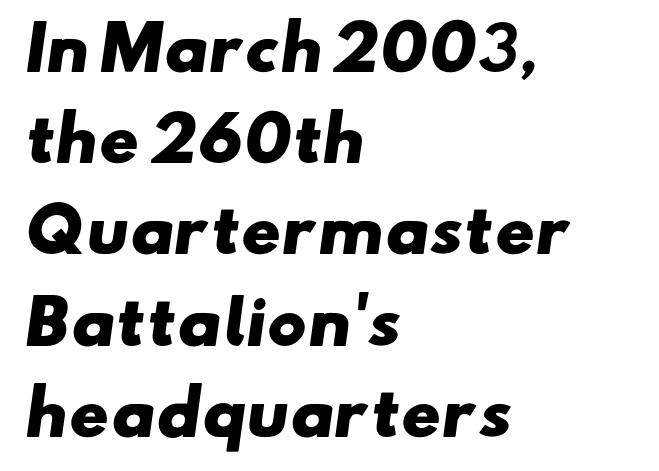
Q: Is the text bold? A: Yes.
Q: Is the typeface a serif or a sans-serif typeface? A: Sans-serif.
Q: Is the text underlined? A: No.
Q: How is the paragraph aligned? A: Left-aligned.
Q: Is the spacing between letters normal or unusually wide? A: Normal.
Q: Is the spacing between lines tight, normal or loose? A: Normal.
Q: Width (condensed, normal, or wide)? A: Wide.
Q: Stroke contrast? A: Low.
Q: x-height? A: Small.
Q: Monospaced? A: No.
